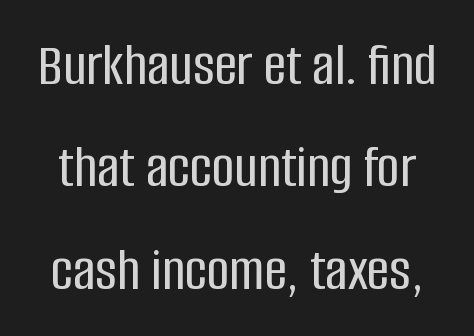
Q: Is the text italic (slanted)? A: No, it is upright.
Q: Is the typeface a serif or a sans-serif typeface? A: Sans-serif.
Q: Is the text underlined? A: No.
Q: Is the spacing between letters normal or unusually wide? A: Normal.
Q: Is the spacing between lines tight, normal or loose? A: Normal.
Q: Width (condensed, normal, or wide)? A: Condensed.
Q: Stroke contrast? A: Low.
Q: x-height? A: Large.
Q: Monospaced? A: No.
